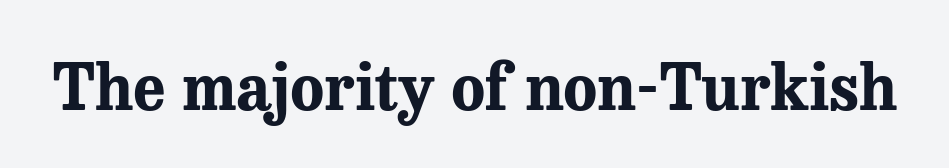
Q: Is the text bold? A: Yes.
Q: Is the text italic (slanted)? A: No, it is upright.
Q: Is the typeface a serif or a sans-serif typeface? A: Serif.
Q: Is the text underlined? A: No.
Q: Is the spacing between letters normal or unusually wide? A: Normal.
Q: Width (condensed, normal, or wide)? A: Normal.
Q: Stroke contrast? A: Medium.
Q: x-height? A: Medium.
Q: Monospaced? A: No.
